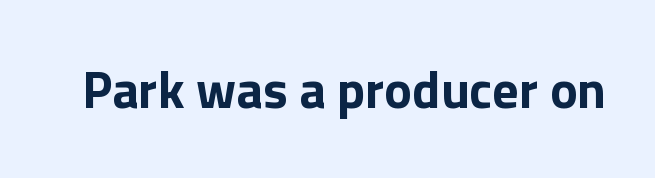
The horizontal fit of the characters is conventional and even. A sans-serif font was chosen for this passage. Proportional: the letters do not fall into vertical columns. The sample has been set heavy, in full bold.
